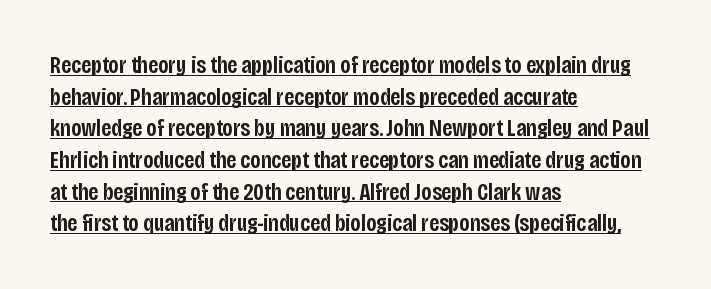
Q: Is the text bold? A: Semi-bold.
Q: Is the text italic (slanted)? A: No, it is upright.
Q: Is the text underlined? A: Yes.
Q: How is the paragraph aligned? A: Left-aligned.
Q: Is the spacing between letters normal or unusually wide? A: Normal.
Q: Is the spacing between lines tight, normal or loose? A: Normal.
